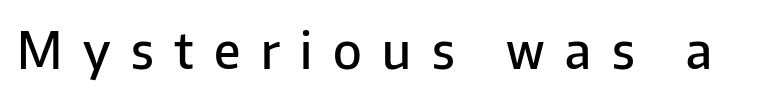
Q: Is the text bold? A: Semi-bold.
Q: Is the text italic (slanted)? A: No, it is upright.
Q: Is the typeface a serif or a sans-serif typeface? A: Sans-serif.
Q: Is the text underlined? A: No.
Q: Is the spacing between letters normal or unusually wide? A: Unusually wide.
Q: Width (condensed, normal, or wide)? A: Normal.
Q: Stroke contrast? A: Low.
Q: x-height? A: Medium.
Q: Monospaced? A: No.
